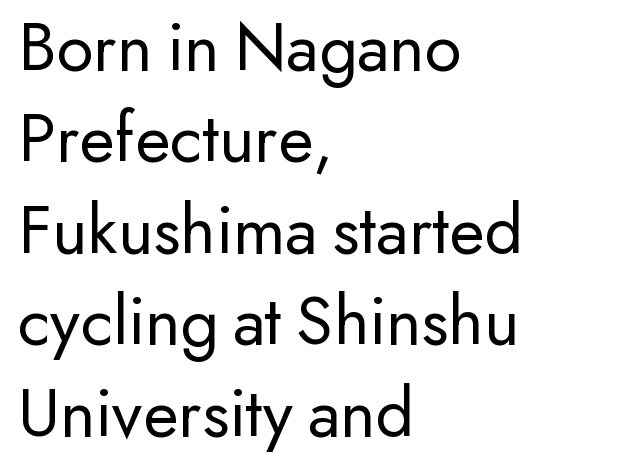
One glance says typical: line gaps are just what's usual. Caption: multi-line text, flush left, ragged right. Is there any slant? The stems are plumb. No word sits above an underline. Weight: regular or lighter. Observe the ordinary spacing: letters are neighbours, not strangers.
